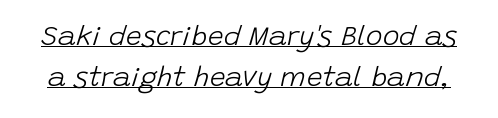
The image shows 28 px light type, italic (leaning right); set normal line spacing (1.46x), normal letter spacing, underlined; low stroke contrast and a large x-height.
